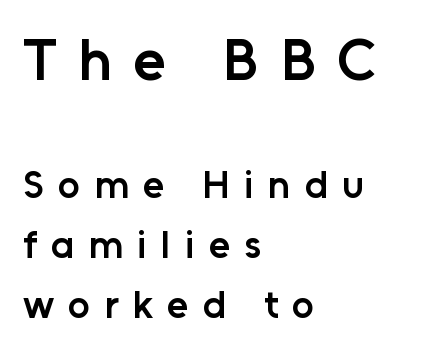
{"serif": "no", "italic": "no", "bold": "semi", "weight": "semibold", "width": "normal", "stroke_contrast": "low", "x_height": "medium", "monospaced": "no", "underline": "no", "align": "left", "line_spacing": "normal", "line_spacing_ratio": 1.53, "letter_spacing": "wide", "letter_spacing_em": 0.36, "larger_block": "first", "size_ratio": 1.51, "glyph_px": 59}
